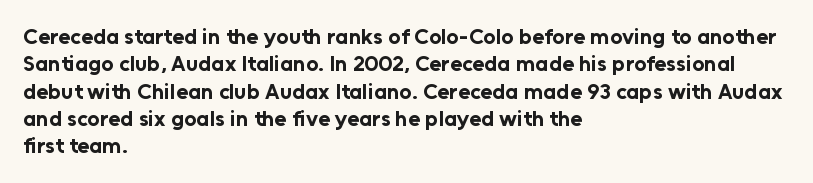
{"italic": "no", "bold": "yes", "underline": "no", "align": "left", "line_spacing_ratio": 1.24, "letter_spacing": "normal", "letter_spacing_em": 0.0, "glyph_px": 22}
